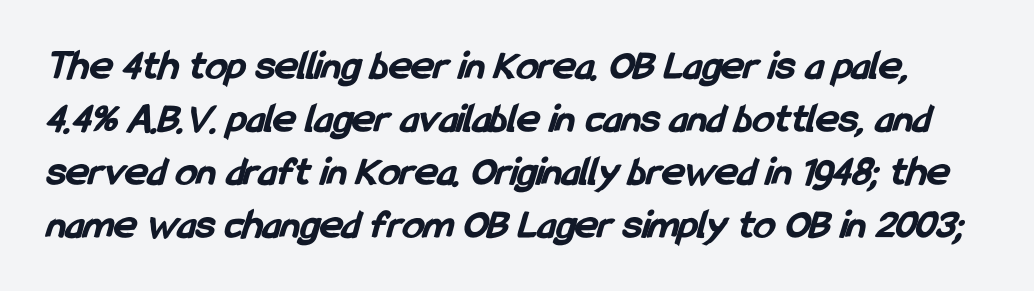
Pretty heavy lettering here — definitely bold. Typographically, this falls in the sans-serif category. Beneath every word, the page is bare. Students, note that the glyphs here touch the page at normal intervals.
